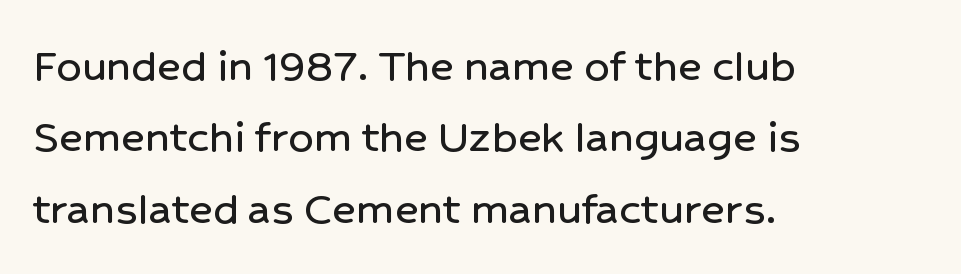
The image shows 50 px sans-serif type, upright; set left-aligned, normal line spacing (1.43x), normal letter spacing, not underlined; low stroke contrast and a medium x-height.
